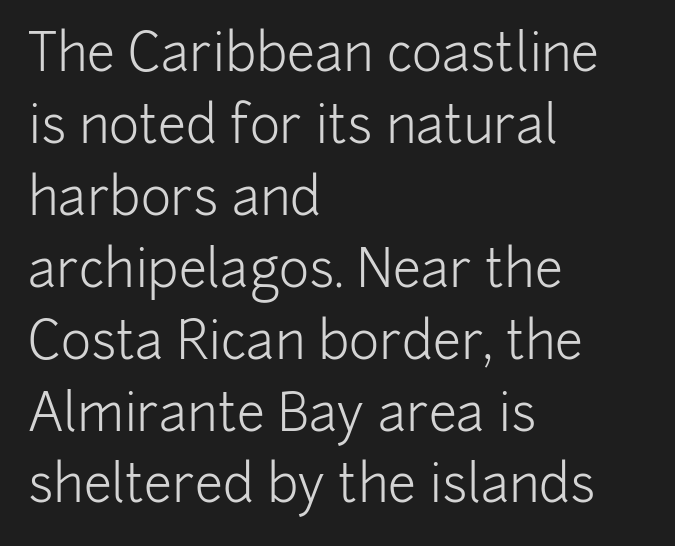
{"serif": "no", "italic": "no", "bold": "no", "weight": "light", "width": "normal", "stroke_contrast": "low", "x_height": "medium", "monospaced": "no", "underline": "no", "align": "left", "line_spacing": "normal", "line_spacing_ratio": 1.41, "letter_spacing": "normal", "letter_spacing_em": 0.0, "glyph_px": 51}
